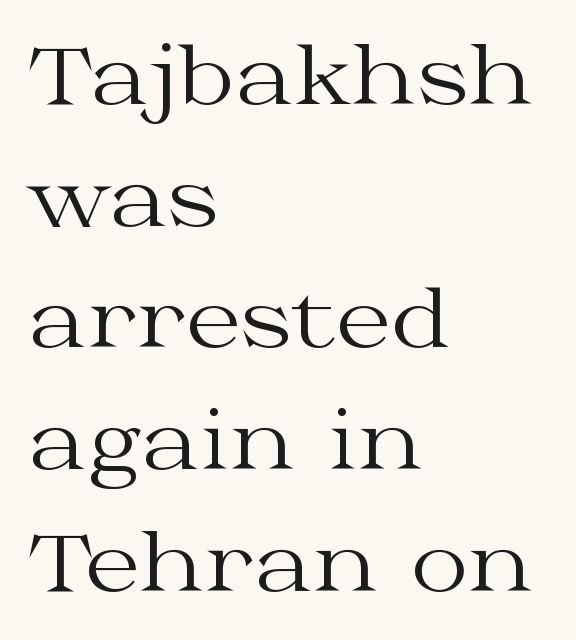
Proportional: the letters do not fall into vertical columns. These glyphs show unthickened strokes, regular width or finer. Plain, unruled lines of type. The glyphs in this specimen are seriffed. Whoever set this chose a conventional vertical rhythm. Caption: standard tracking, unaltered.
